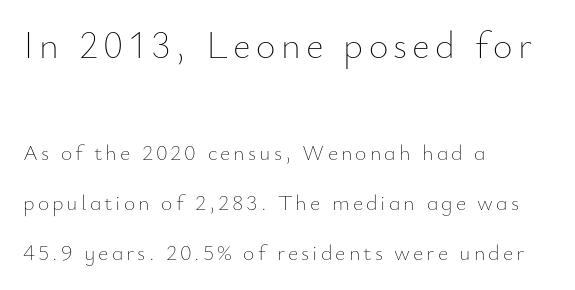
The image shows 38 px thin type, upright; set left-aligned, loose line spacing (2.26x), not underlined; the first (top) block is 1.73x larger; low stroke contrast and a small x-height.
